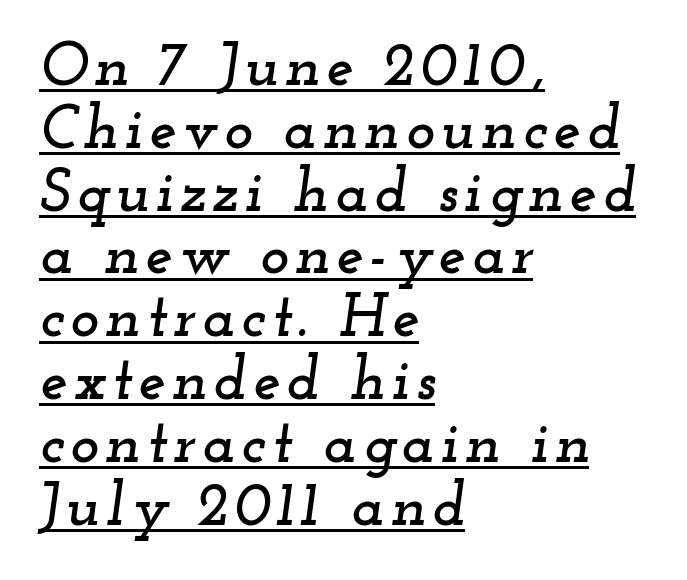
The image shows 61 px wide serif type, italic (leaning right); set left-aligned, tight line spacing (1.03x), underlined; low stroke contrast and a small x-height.
